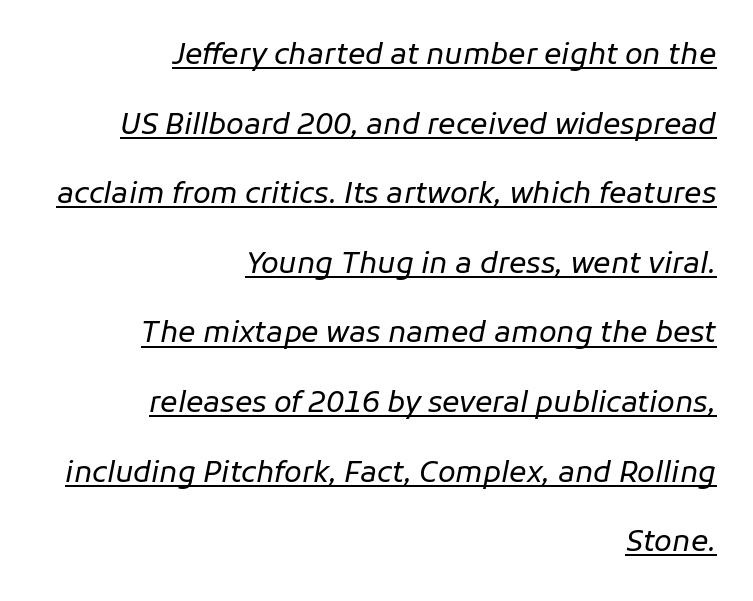
Q: Is the text bold? A: No.
Q: Is the text italic (slanted)? A: Yes, it leans right by about 11 degrees.
Q: Is the text underlined? A: Yes.
Q: How is the paragraph aligned? A: Right-aligned.
Q: Is the spacing between letters normal or unusually wide? A: Normal.
Q: Is the spacing between lines tight, normal or loose? A: Loose.
Q: Width (condensed, normal, or wide)? A: Normal.
Q: Stroke contrast? A: Low.
Q: x-height? A: Medium.
Q: Monospaced? A: No.
